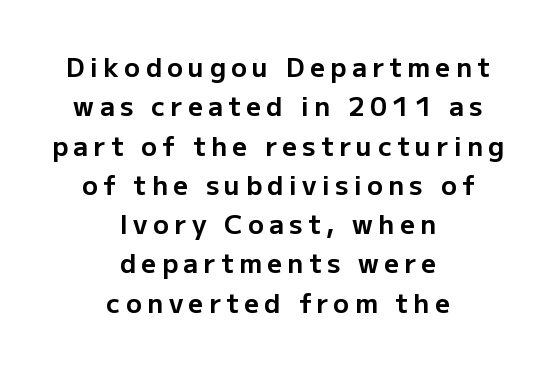
{"italic": "no", "bold": "yes", "underline": "no", "align": "center", "line_spacing": "normal", "line_spacing_ratio": 1.51, "letter_spacing": "wide", "letter_spacing_em": 0.21, "glyph_px": 26}
